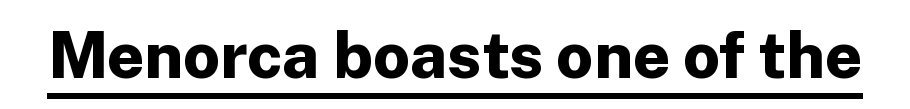
Q: Is the text bold? A: Yes.
Q: Is the text italic (slanted)? A: No, it is upright.
Q: Is the typeface a serif or a sans-serif typeface? A: Sans-serif.
Q: Is the text underlined? A: Yes.
Q: Is the spacing between letters normal or unusually wide? A: Normal.
Q: Width (condensed, normal, or wide)? A: Normal.
Q: Stroke contrast? A: Low.
Q: x-height? A: Medium.
Q: Monospaced? A: No.
